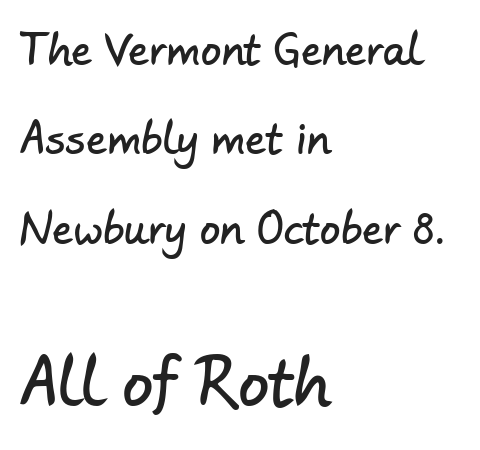
Underlining? Definitely not there. There is no visible air inserted between adjacent glyphs. Do the characters align in a grid? No, the font is proportional. The designer dialed line spacing up above the default.
